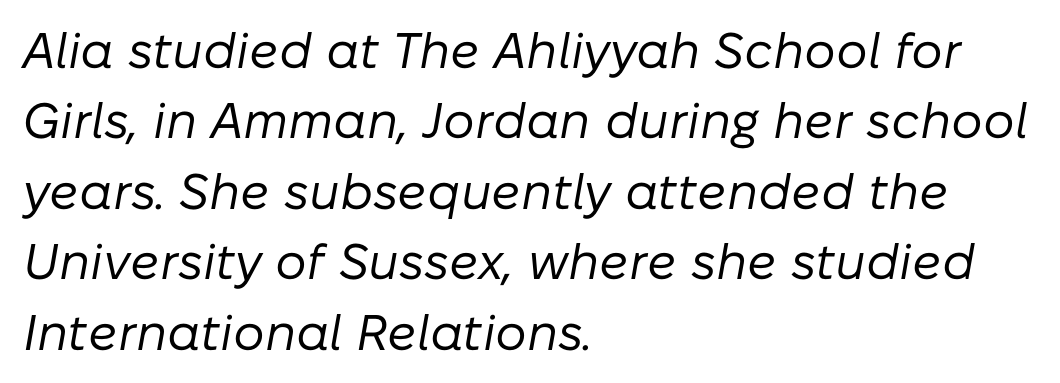
The image shows 50 px regular-weight type, italic (leaning right); set left-aligned, normal line spacing (1.41x), normal letter spacing, not underlined; low stroke contrast and a medium x-height.
